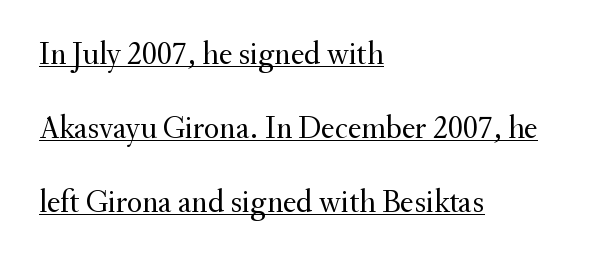
Q: Is the text bold? A: No.
Q: Is the text italic (slanted)? A: No, it is upright.
Q: Is the typeface a serif or a sans-serif typeface? A: Serif.
Q: Is the text underlined? A: Yes.
Q: How is the paragraph aligned? A: Left-aligned.
Q: Is the spacing between letters normal or unusually wide? A: Normal.
Q: Is the spacing between lines tight, normal or loose? A: Loose.
Q: Width (condensed, normal, or wide)? A: Normal.
Q: Stroke contrast? A: Medium.
Q: x-height? A: Small.
Q: Monospaced? A: No.
